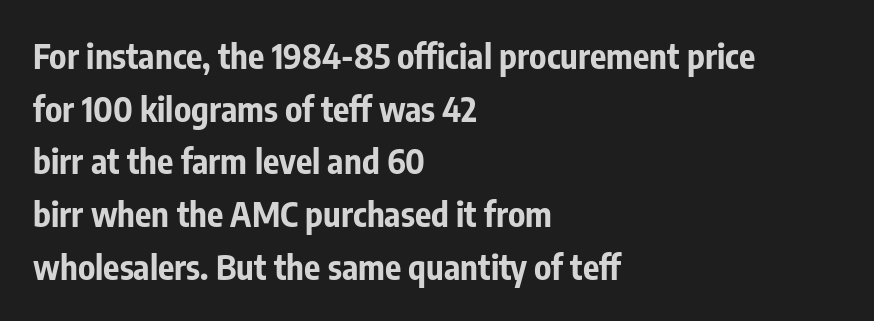
Q: Is the text bold? A: Yes.
Q: Is the text italic (slanted)? A: No, it is upright.
Q: Is the typeface a serif or a sans-serif typeface? A: Sans-serif.
Q: Is the text underlined? A: No.
Q: How is the paragraph aligned? A: Left-aligned.
Q: Is the spacing between letters normal or unusually wide? A: Normal.
Q: Is the spacing between lines tight, normal or loose? A: Normal.
Q: Width (condensed, normal, or wide)? A: Condensed.
Q: Stroke contrast? A: Low.
Q: x-height? A: Medium.
Q: Monospaced? A: No.
